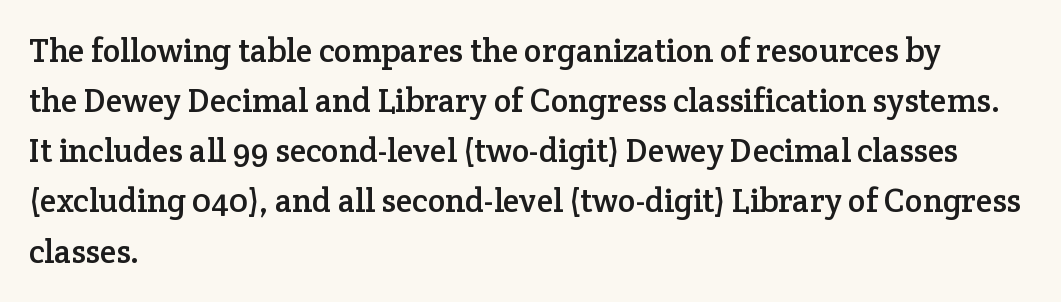
Q: Is the text italic (slanted)? A: No, it is upright.
Q: Is the typeface a serif or a sans-serif typeface? A: Serif.
Q: Is the text underlined? A: No.
Q: How is the paragraph aligned? A: Left-aligned.
Q: Is the spacing between letters normal or unusually wide? A: Normal.
Q: Is the spacing between lines tight, normal or loose? A: Normal.
Q: Width (condensed, normal, or wide)? A: Normal.
Q: Stroke contrast? A: Low.
Q: x-height? A: Medium.
Q: Monospaced? A: No.
